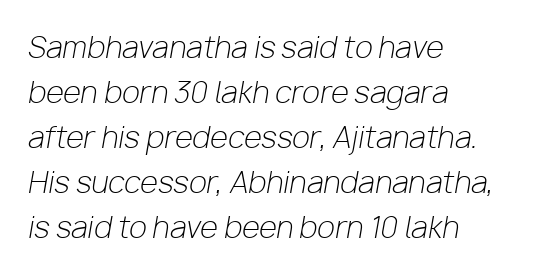
Is this a fixed-width face? No — the glyphs have proportional, varying widths. The line texture is even and compact thanks to regular tracking. This sample is left-justified, so line endings fall wherever the words run out. Yep, that's italic — everything's leaning. Each stroke keeps to a modest, everyday thickness or less.
